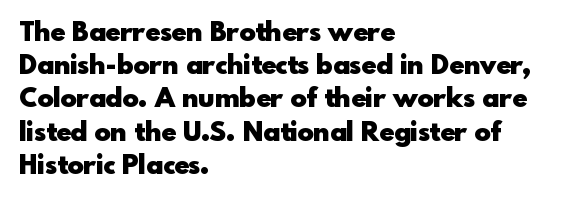
The image shows 27 px bold type, upright; set left-aligned, line spacing 1.23x, normal letter spacing, not underlined.
